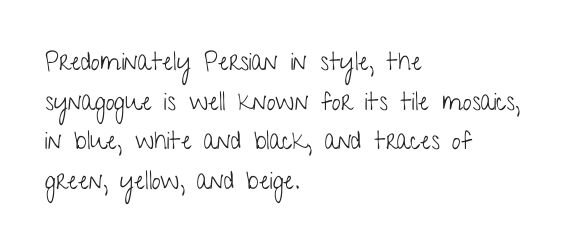
No italicization has been applied; the sample stays upright. Which margin do the lines hug? The left one — the right edge is uneven. Interline gaps are of average width in this sample. Descender tails drop into unmarked territory.
